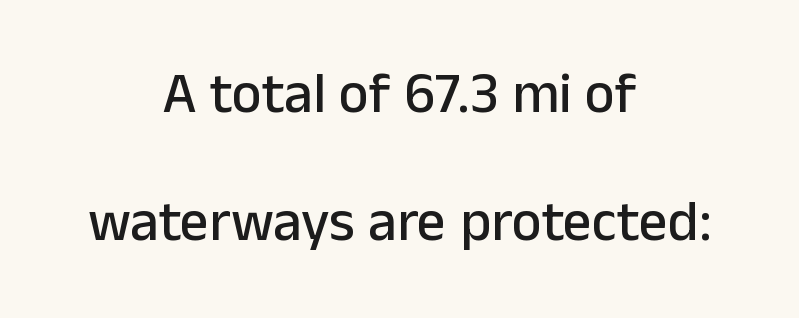
{"serif": "no", "italic": "no", "width": "normal", "stroke_contrast": "low", "x_height": "medium", "monospaced": "no", "underline": "no", "align": "center", "line_spacing": "loose", "line_spacing_ratio": 2.24, "letter_spacing": "normal", "letter_spacing_em": 0.0, "glyph_px": 57}
